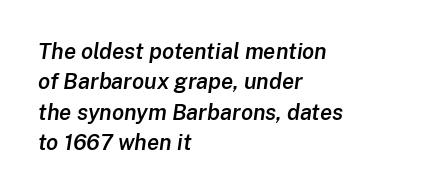
{"italic": "yes", "lean": "right", "slant_degrees": 8, "bold": "semi", "underline": "no", "align": "left", "line_spacing": "normal", "line_spacing_ratio": 1.38, "letter_spacing": "normal", "letter_spacing_em": 0.0, "glyph_px": 22}
